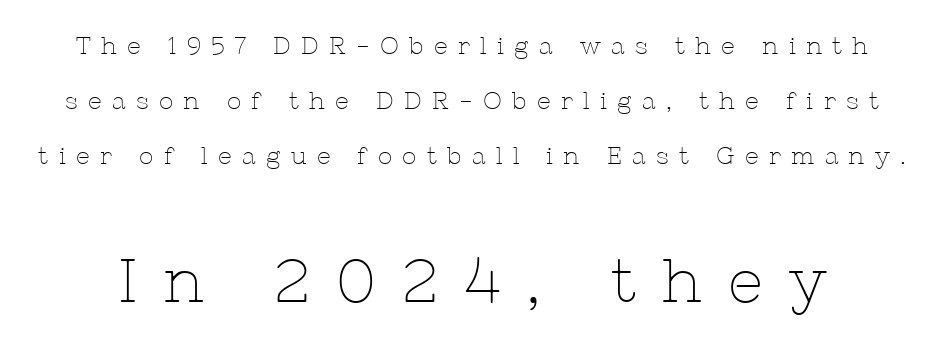
Q: Is the text bold? A: No.
Q: Is the text italic (slanted)? A: No, it is upright.
Q: Is the typeface a serif or a sans-serif typeface? A: Serif.
Q: Is the text underlined? A: No.
Q: Is the spacing between letters normal or unusually wide? A: Unusually wide.
Q: Is the spacing between lines tight, normal or loose? A: Loose.
Q: Which block of text is set in a larger size, the first (top) or the second (bottom)? A: The second (bottom) one.
Q: Width (condensed, normal, or wide)? A: Normal.
Q: Stroke contrast? A: Low.
Q: x-height? A: Medium.
Q: Monospaced? A: No.
